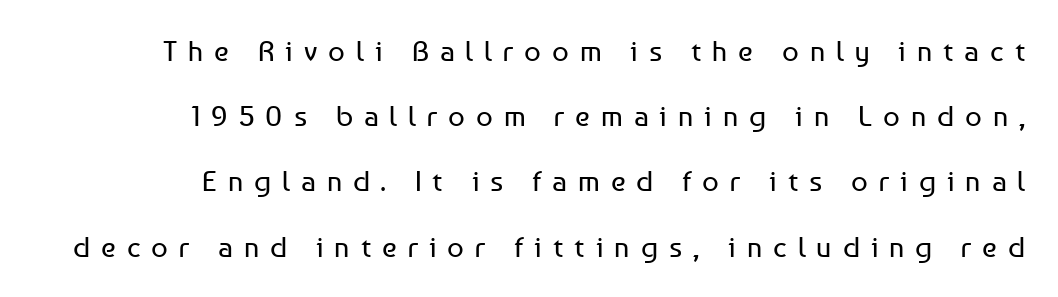
{"serif": "no", "italic": "no", "bold": "no", "weight": "regular", "width": "normal", "stroke_contrast": "low", "x_height": "medium", "monospaced": "no", "underline": "no", "align": "right", "line_spacing": "loose", "line_spacing_ratio": 2.25, "letter_spacing": "wide", "letter_spacing_em": 0.38, "glyph_px": 29}
